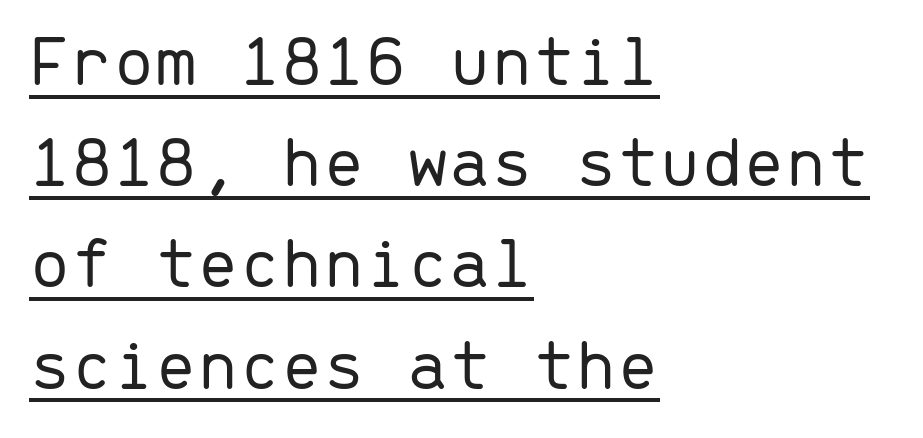
{"serif": "no", "italic": "no", "bold": "no", "weight": "light", "width": "normal", "stroke_contrast": "low", "x_height": "medium", "monospaced": "yes", "underline": "yes", "align": "left", "line_spacing": "normal", "line_spacing_ratio": 1.35, "letter_spacing": "normal", "letter_spacing_em": 0.0, "glyph_px": 75}
